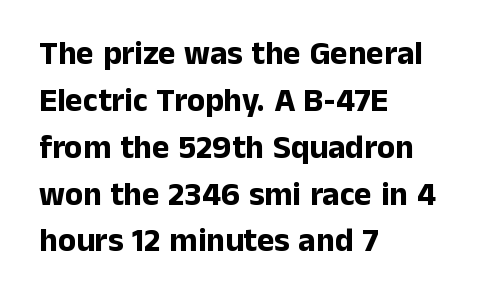
Q: Is the text bold? A: Yes.
Q: Is the text italic (slanted)? A: No, it is upright.
Q: Is the typeface a serif or a sans-serif typeface? A: Sans-serif.
Q: Is the text underlined? A: No.
Q: How is the paragraph aligned? A: Left-aligned.
Q: Is the spacing between letters normal or unusually wide? A: Normal.
Q: Is the spacing between lines tight, normal or loose? A: Normal.
Q: Width (condensed, normal, or wide)? A: Normal.
Q: Stroke contrast? A: Low.
Q: x-height? A: Medium.
Q: Monospaced? A: No.
